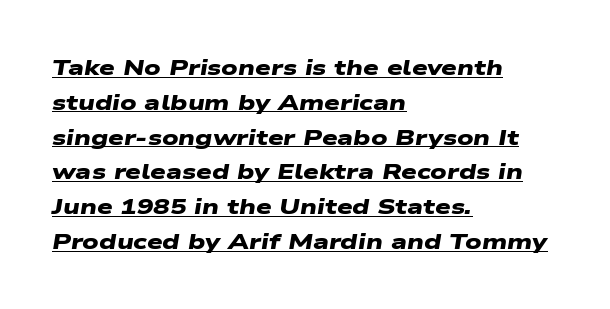
{"bold": "yes", "underline": "yes", "align": "left", "line_spacing": "normal", "line_spacing_ratio": 1.58, "letter_spacing": "normal", "letter_spacing_em": 0.0, "glyph_px": 22}
